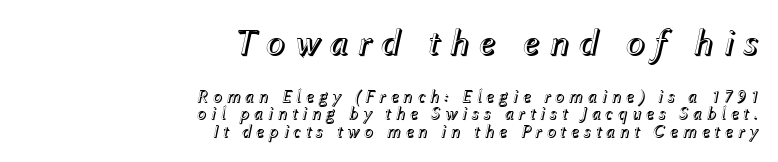
{"italic": "yes", "lean": "right", "slant_degrees": 12, "width": "normal", "x_height": "medium", "monospaced": "no", "underline": "no", "align": "right", "line_spacing": "tight", "line_spacing_ratio": 0.96, "letter_spacing": "wide", "letter_spacing_em": 0.23, "larger_block": "first", "size_ratio": 2.06, "glyph_px": 37}
